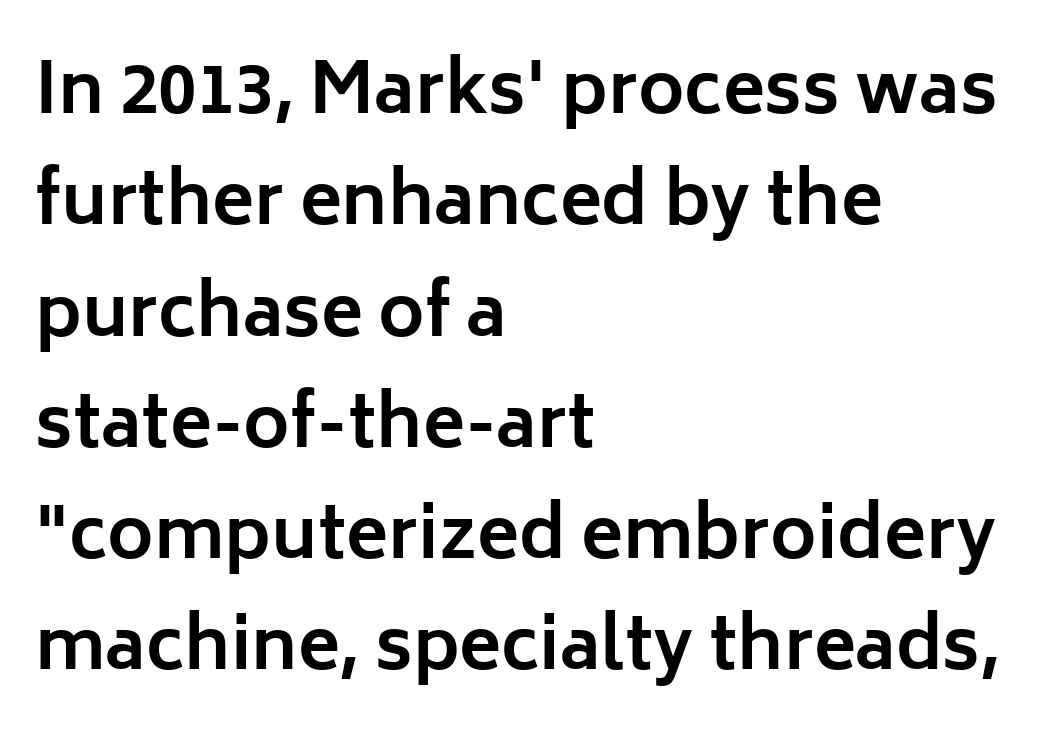
Check where the strokes stop: nothing finishes them off — pure sans. Compared with a centered layout, this one pins lines to the left instead. Typesetter's note: full bold, strokes at maximum text heaviness. Bare-footed words on every line.
